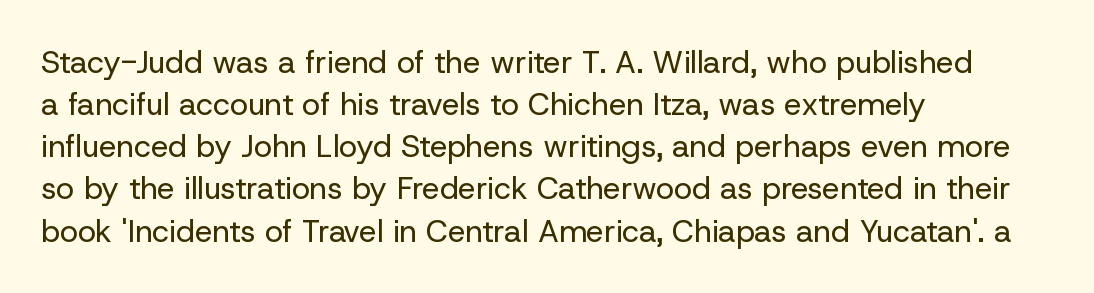
The image shows 31 px regular-weight sans-serif type, upright; set left-aligned, normal line spacing (1.36x), normal letter spacing, not underlined; low stroke contrast and a medium x-height.
